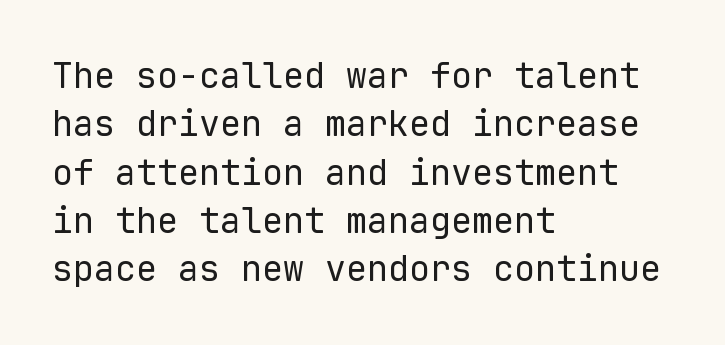
The image shows 35 px regular-weight sans-serif type, upright, monospaced; set left-aligned, normal line spacing (1.38x), normal letter spacing, not underlined; low stroke contrast and a medium x-height.
